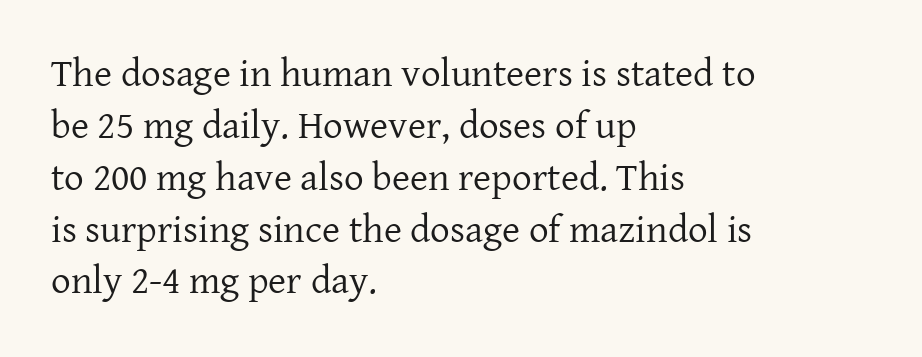
Q: Is the text bold? A: No.
Q: Is the text italic (slanted)? A: No, it is upright.
Q: Is the typeface a serif or a sans-serif typeface? A: Serif.
Q: Is the text underlined? A: No.
Q: How is the paragraph aligned? A: Left-aligned.
Q: Is the spacing between letters normal or unusually wide? A: Normal.
Q: Is the spacing between lines tight, normal or loose? A: Normal.
Q: Width (condensed, normal, or wide)? A: Normal.
Q: Stroke contrast? A: Low.
Q: x-height? A: Medium.
Q: Monospaced? A: No.
